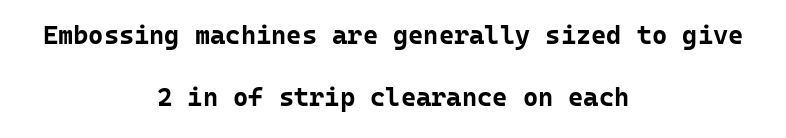
Leading is clearly above the norm, producing a sparse column. Quick note: underline off. Posture: vertical. Tracking here is standard; glyphs follow each other at the usual distance. The strokes are fattened all the way to bold.
